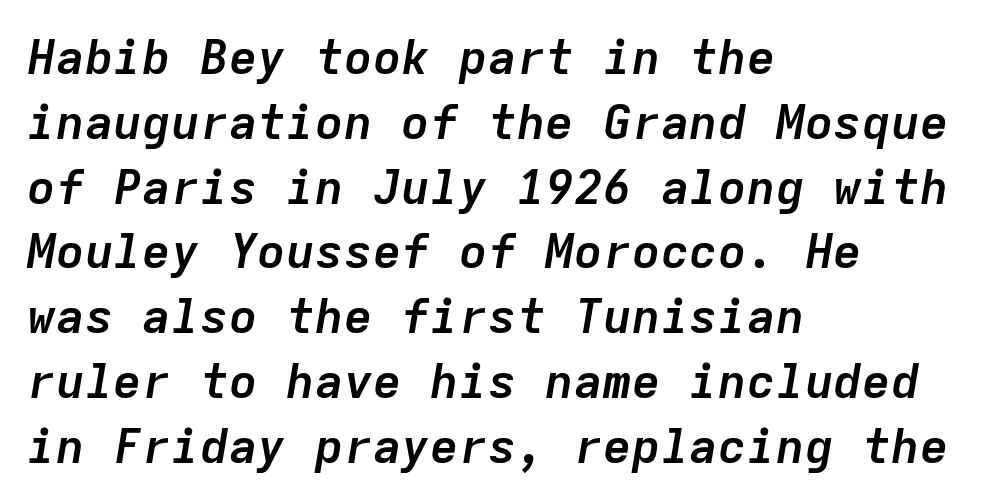
The image shows 48 px semibold type, italic (leaning right), monospaced; set left-aligned, normal line spacing (1.35x), normal letter spacing, not underlined; low stroke contrast and a medium x-height.
